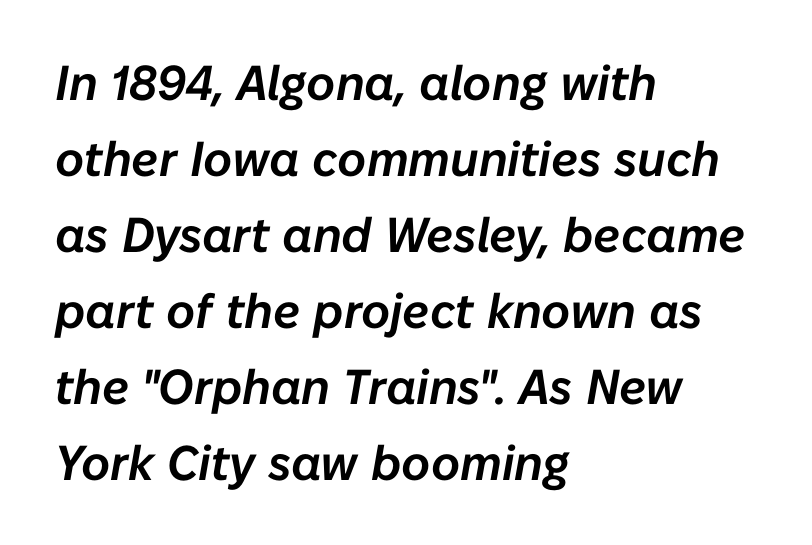
The image shows 49 px text type, italic (leaning right); set left-aligned, normal line spacing (1.55x), normal letter spacing, not underlined; low stroke contrast and a medium x-height.
